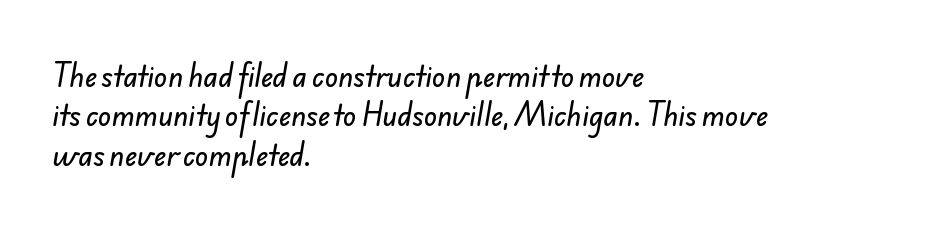
Q: Is the text underlined? A: No.
Q: How is the paragraph aligned? A: Left-aligned.
Q: Is the spacing between letters normal or unusually wide? A: Normal.
Q: Is the spacing between lines tight, normal or loose? A: Normal.
